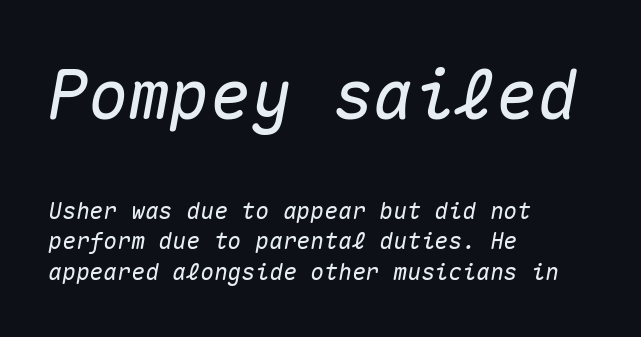
{"italic": "yes", "lean": "right", "slant_degrees": 10, "width": "normal", "stroke_contrast": "medium", "x_height": "medium", "monospaced": "yes", "underline": "no", "align": "left", "line_spacing": "normal", "line_spacing_ratio": 1.34, "letter_spacing": "normal", "letter_spacing_em": 0.0, "larger_block": "first", "size_ratio": 2.96, "glyph_px": 68}
